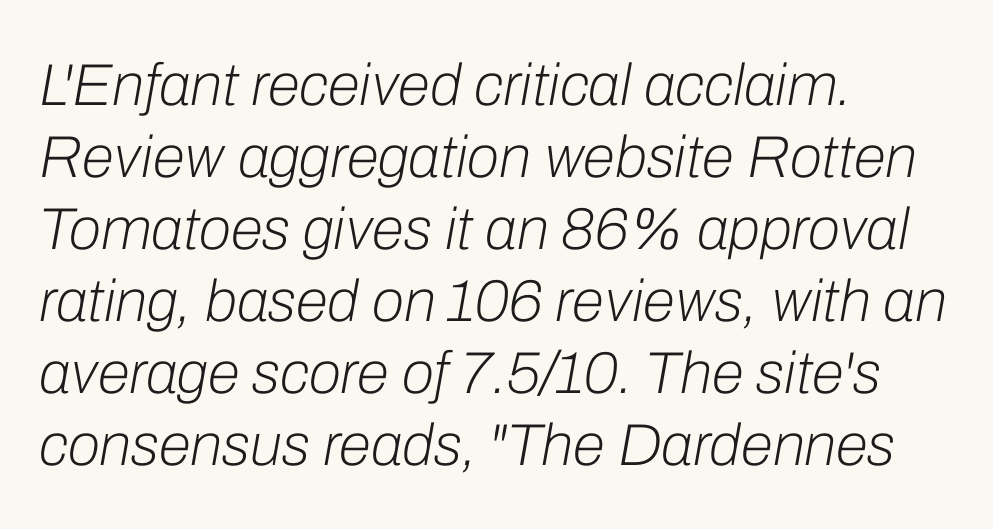
Each row of text sits above clean, open space. Layout note: lines flush left. Do the characters align in a grid? No, the font is proportional. The face used here is rendered with its standard letterfit. The typeface has the unassuming heft of standard copy or less. The glyphs look as if they've been sheared to an angle.
